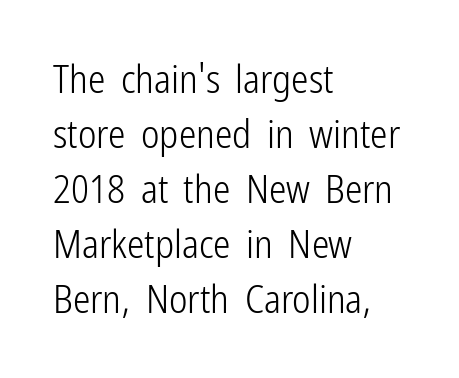
Q: Is the text bold? A: No.
Q: Is the text italic (slanted)? A: No, it is upright.
Q: Is the typeface a serif or a sans-serif typeface? A: Sans-serif.
Q: Is the text underlined? A: No.
Q: How is the paragraph aligned? A: Left-aligned.
Q: Is the spacing between letters normal or unusually wide? A: Normal.
Q: Is the spacing between lines tight, normal or loose? A: Normal.
Q: Width (condensed, normal, or wide)? A: Condensed.
Q: Stroke contrast? A: Low.
Q: x-height? A: Medium.
Q: Monospaced? A: No.
